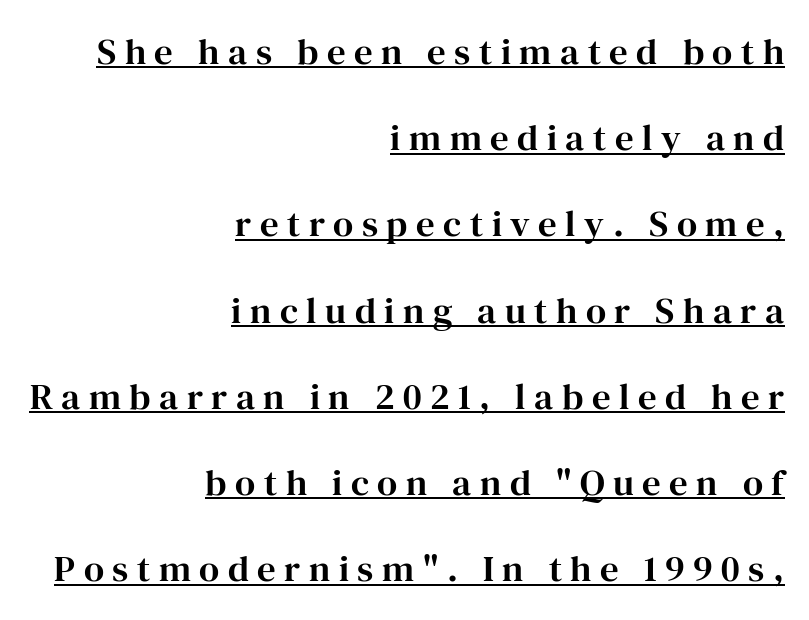
The image shows 37 px serif type, upright; set right-aligned, loose line spacing (2.33x), unusually wide letter spacing (+0.23 em), underlined; high stroke contrast and a medium x-height.
